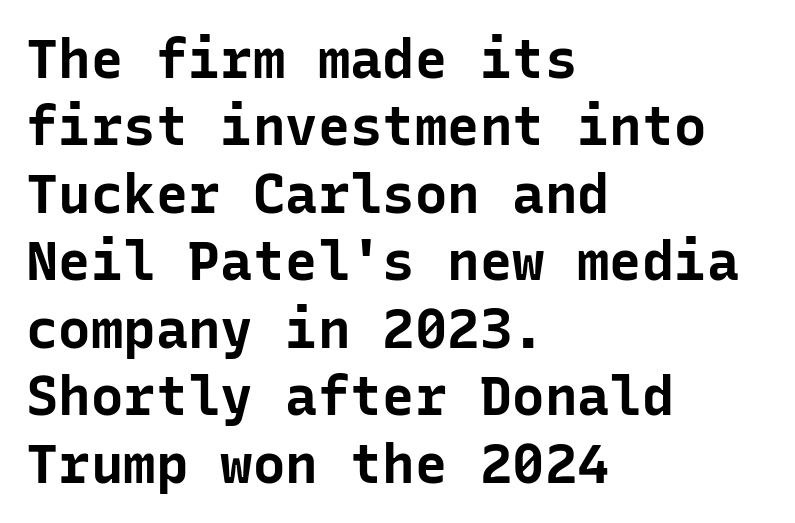
Regular leading. Notice how the stems are strictly vertical — no italics here. Layout note: lines flush left. I'd call this a sans setting — the letters go barefoot. You could call the tracking neutral — neither tight nor loose. Nobody drew a line under any word here.
